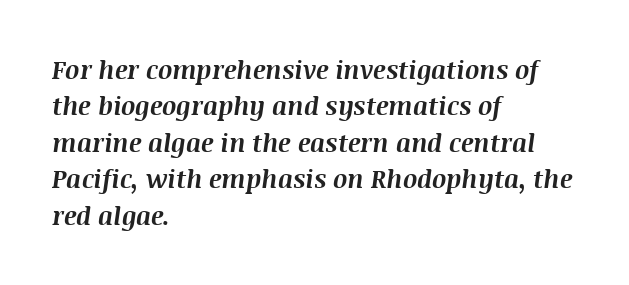
Q: Is the text bold? A: Yes.
Q: Is the text italic (slanted)? A: Yes, it leans right by about 8 degrees.
Q: Is the text underlined? A: No.
Q: How is the paragraph aligned? A: Left-aligned.
Q: Is the spacing between letters normal or unusually wide? A: Normal.
Q: Is the spacing between lines tight, normal or loose? A: Normal.
